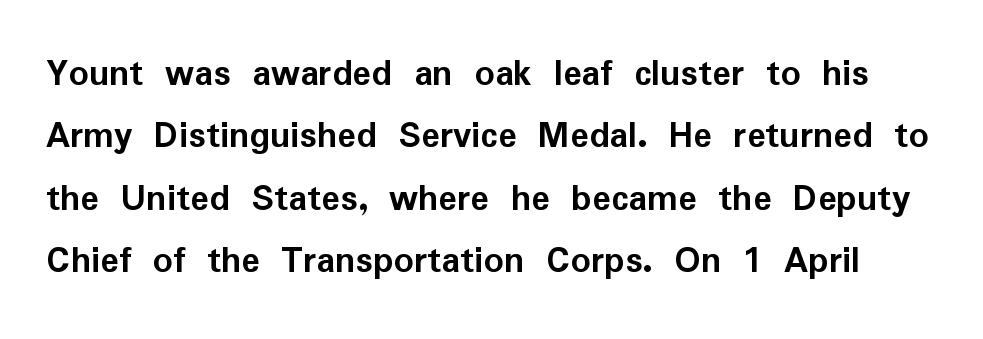
A typesetter would call this proportional, since set widths differ per character. Look at the bottom of the vertical strokes: they stop flat, with no serifs. Italic? Not at all — the glyphs are vertical. The tracking reads as untouched default to a designer's eye.
